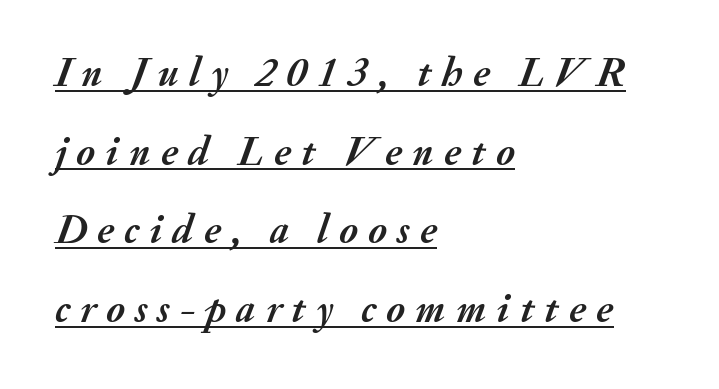
This sample carries an underscore along the baseline area. A typesetter would call this proportional, since set widths differ per character. These words are printed bold, with thick strokes throughout. Short note: letters widely spaced. Each new line begins a long way beneath the previous one. There's an unmistakable incline to the writing here.
